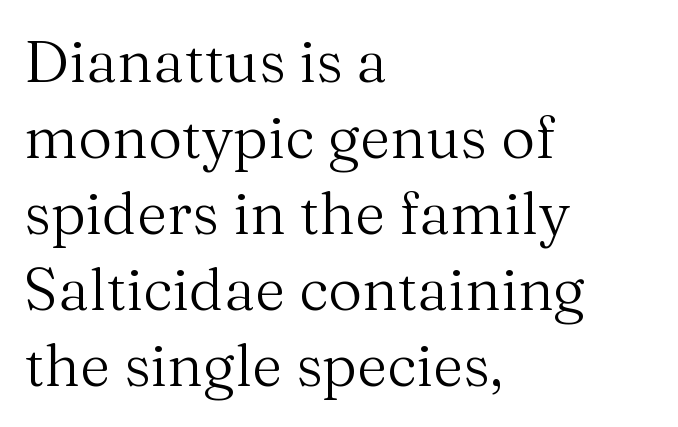
{"serif": "yes", "italic": "no", "bold": "no", "weight": "regular", "width": "normal", "stroke_contrast": "medium", "x_height": "medium", "monospaced": "no", "underline": "no", "align": "left", "line_spacing": "normal", "line_spacing_ratio": 1.29, "letter_spacing": "normal", "letter_spacing_em": 0.0, "glyph_px": 59}
